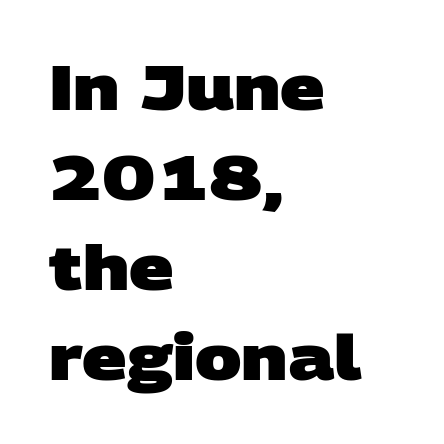
Q: Is the text bold? A: Yes.
Q: Is the typeface a serif or a sans-serif typeface? A: Sans-serif.
Q: Is the text underlined? A: No.
Q: How is the paragraph aligned? A: Left-aligned.
Q: Is the spacing between letters normal or unusually wide? A: Normal.
Q: Is the spacing between lines tight, normal or loose? A: Normal.
Q: Width (condensed, normal, or wide)? A: Wide.
Q: Stroke contrast? A: Low.
Q: x-height? A: Large.
Q: Monospaced? A: No.
